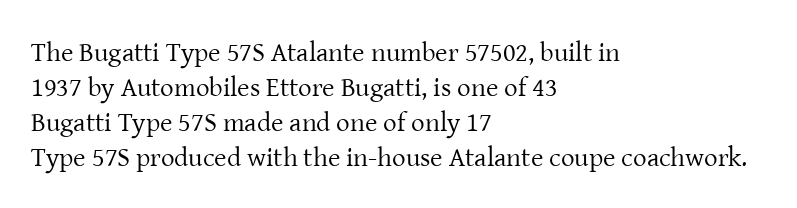
The image shows 27 px text type, upright; set left-aligned, normal line spacing (1.3x), normal letter spacing, not underlined.
